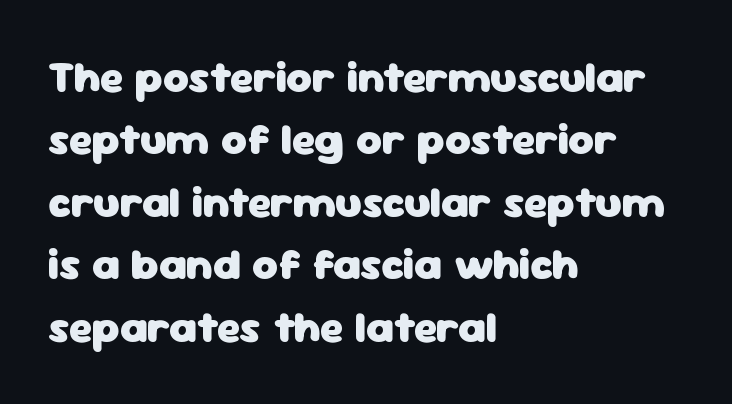
Any mark beneath the type? The region is blank. The passage shown is typed in a proportional face where columns would drift. This sample uses plain, unmodified letter spacing. Evenly set lines give the paragraph a standard silhouette.
